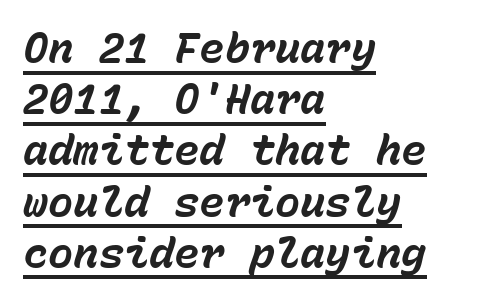
The image shows 42 px bold type, italic (leaning right), monospaced; set left-aligned, line spacing 1.22x, normal letter spacing, underlined; low stroke contrast and a medium x-height.
